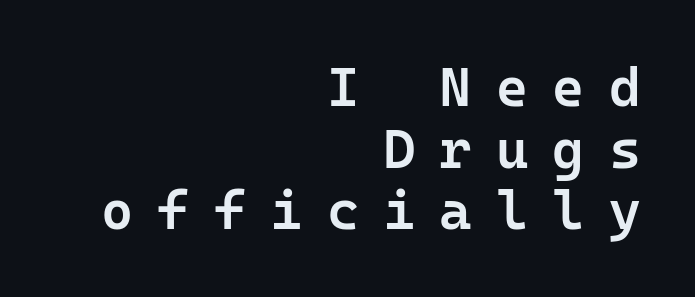
{"serif": "no", "italic": "no", "bold": "semi", "weight": "semibold", "width": "normal", "stroke_contrast": "low", "x_height": "medium", "monospaced": "yes", "underline": "no", "align": "right", "line_spacing": "tight", "line_spacing_ratio": 1.12, "letter_spacing": "wide", "letter_spacing_em": 0.44, "glyph_px": 55}
